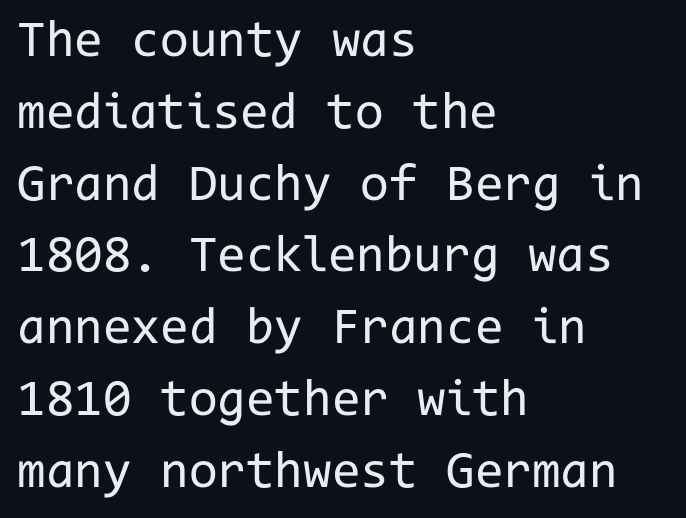
Q: Is the text bold? A: No.
Q: Is the text italic (slanted)? A: No, it is upright.
Q: Is the typeface a serif or a sans-serif typeface? A: Sans-serif.
Q: Is the text underlined? A: No.
Q: How is the paragraph aligned? A: Left-aligned.
Q: Is the spacing between letters normal or unusually wide? A: Normal.
Q: Is the spacing between lines tight, normal or loose? A: Normal.
Q: Width (condensed, normal, or wide)? A: Normal.
Q: Stroke contrast? A: Low.
Q: x-height? A: Medium.
Q: Monospaced? A: Yes.
